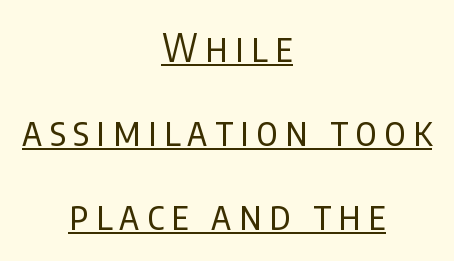
Nope, no serifs anywhere on these letters. Vertical strokes here are truly vertical. A typesetter would call this leading open, well beyond the default. Emphasis is given by a line drawn under the lettering.
